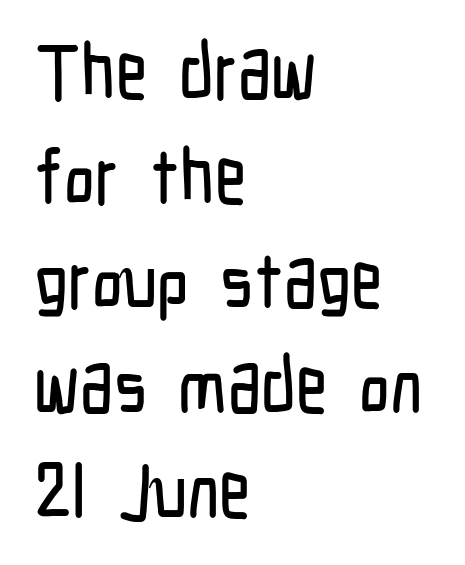
The passage is arranged the way most books set body copy — flush left. The letters advance in unequal steps, a hallmark of proportional type. Line spacing here is normal. Underline: absent. Type style note: lacks serifs. Quick note: not italic, upright.
